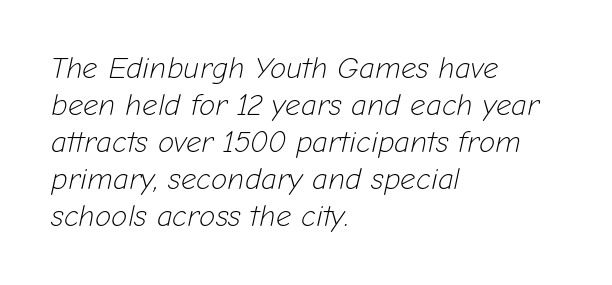
Characters are canted at an angle relative to the baseline's perpendicular. Bold? No — there's no thickening of the strokes. The type is set solid horizontally, with unmodified tracking. This sample has the flowing, uneven cadence of proportional lettering. Glance below the letters and you will spot only blank space. These lines stack with their left ends in a neat column.
